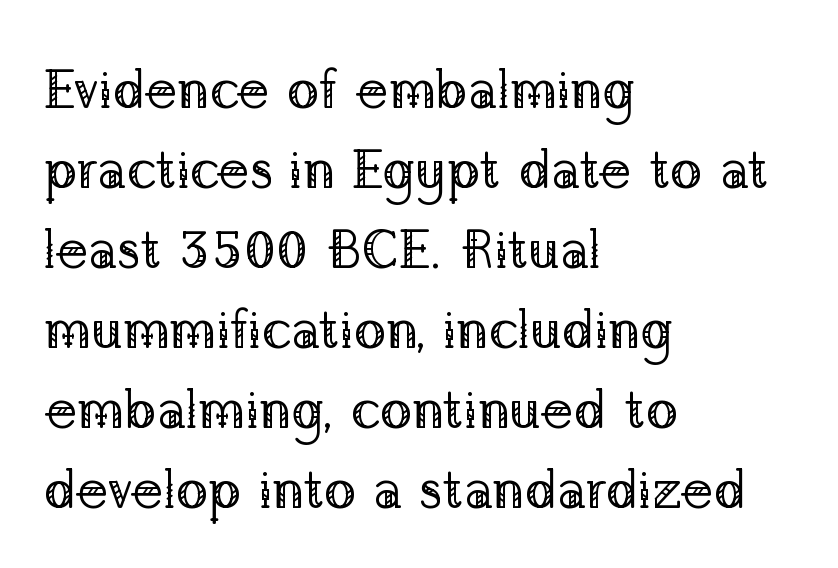
The lettering stays uniformly vertical, giving the passage a roman look. Notice how the passage keeps a crisp vertical edge on the left only. Any mark beneath the type? The region is blank. Varying glyph widths throughout — classic text-font behaviour. Think standard paragraph weight, or any step lighter than that. This is serif lettering, the kind often seen in printed books.
